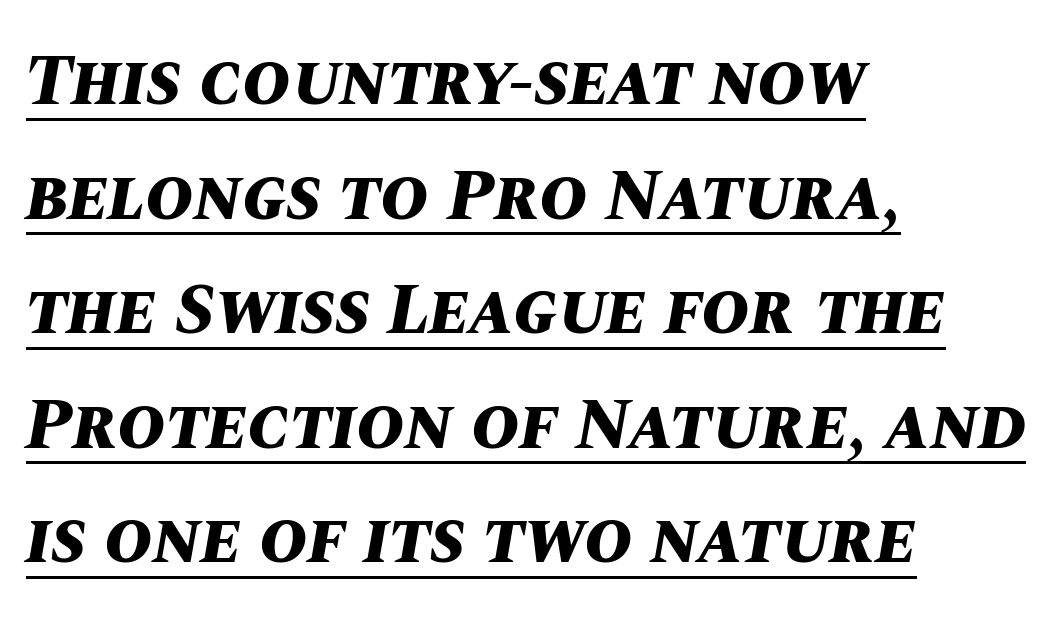
{"italic": "yes", "lean": "right", "slant_degrees": 10, "bold": "yes", "weight": "bold", "width": "normal", "stroke_contrast": "medium", "x_height": "large", "monospaced": "no", "underline": "yes", "align": "left", "line_spacing": "normal", "line_spacing_ratio": 1.57, "letter_spacing": "normal", "letter_spacing_em": 0.0, "glyph_px": 73}
